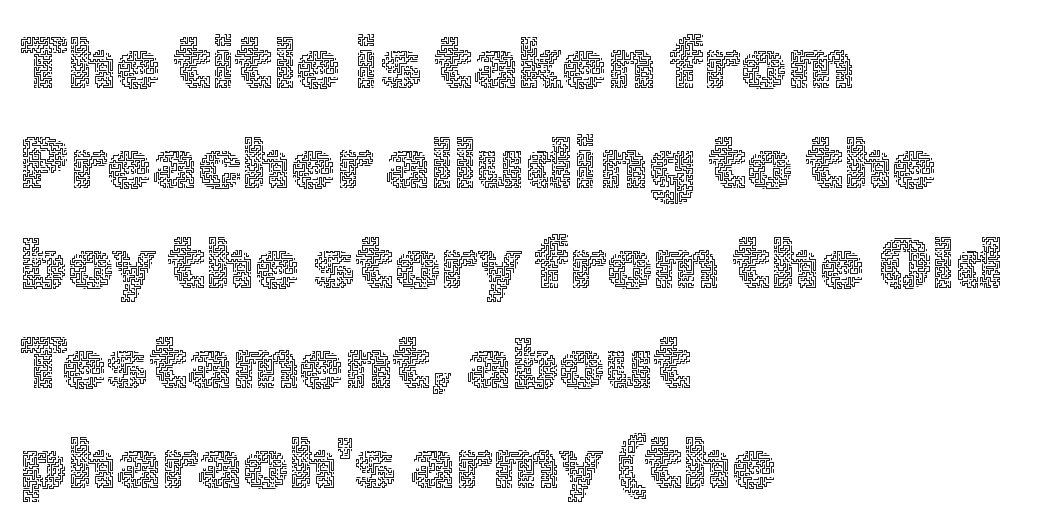
{"italic": "no", "bold": "no", "weight": "thin", "width": "normal", "x_height": "medium", "monospaced": "no", "underline": "no", "align": "left", "line_spacing": "normal", "line_spacing_ratio": 1.39, "letter_spacing": "normal", "letter_spacing_em": 0.0, "glyph_px": 72}
